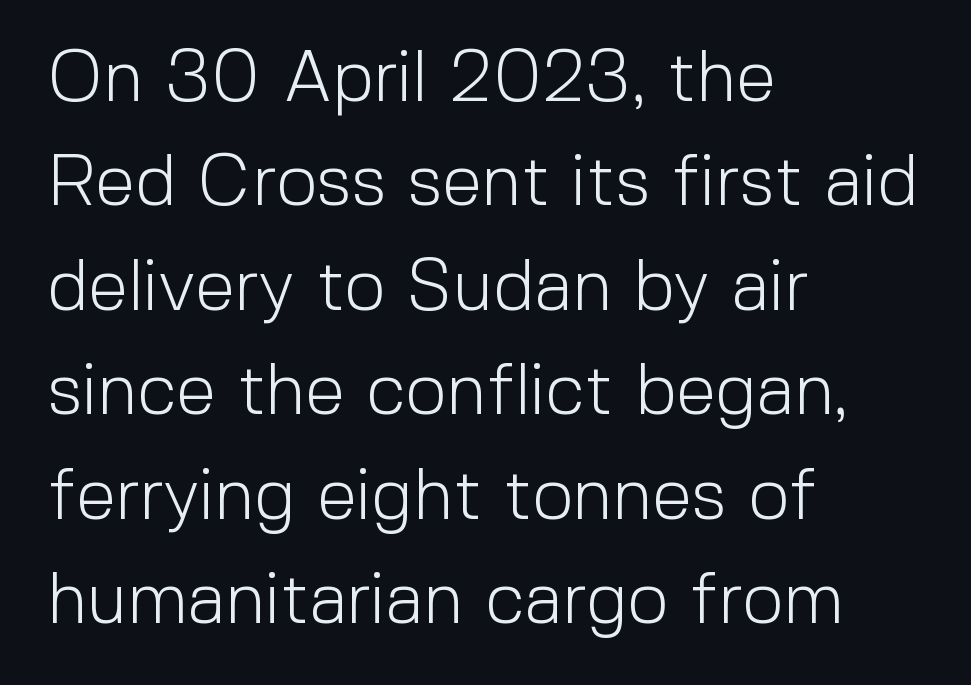
Italic? Not at all — the glyphs are vertical. Spacing verdict: proportional, widths tailored to each character. Does extra space separate the letters? No, they use regular spacing. In terms of leading, this rendering sits right in the middle.
